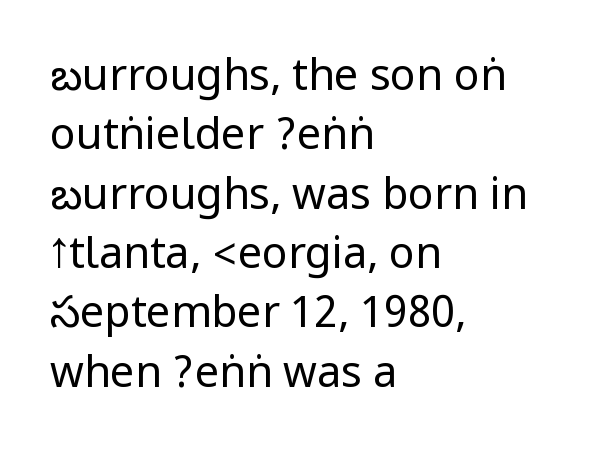
The image shows 43 px regular-weight, condensed sans-serif type, upright; set left-aligned, normal line spacing (1.38x), normal letter spacing, not underlined; low stroke contrast.
